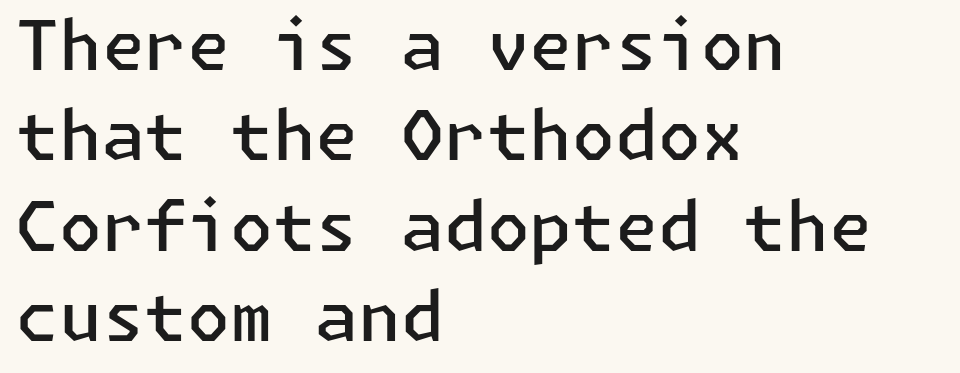
Look at the tracking — it's just the regular setting, nothing added. No italicization has been applied; the sample stays upright. Unlike a traditional serif, this face leaves its strokes unadorned. The rendering anchors every line to the left-hand side.
